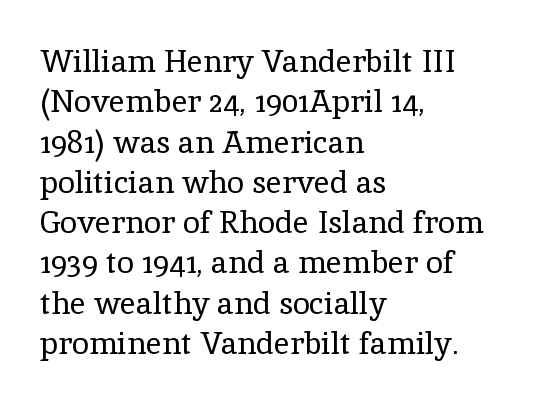
Q: Is the text bold? A: No.
Q: Is the text italic (slanted)? A: No, it is upright.
Q: Is the typeface a serif or a sans-serif typeface? A: Serif.
Q: Is the text underlined? A: No.
Q: How is the paragraph aligned? A: Left-aligned.
Q: Is the spacing between letters normal or unusually wide? A: Normal.
Q: Is the spacing between lines tight, normal or loose? A: Normal.
Q: Width (condensed, normal, or wide)? A: Normal.
Q: x-height? A: Medium.
Q: Monospaced? A: No.
